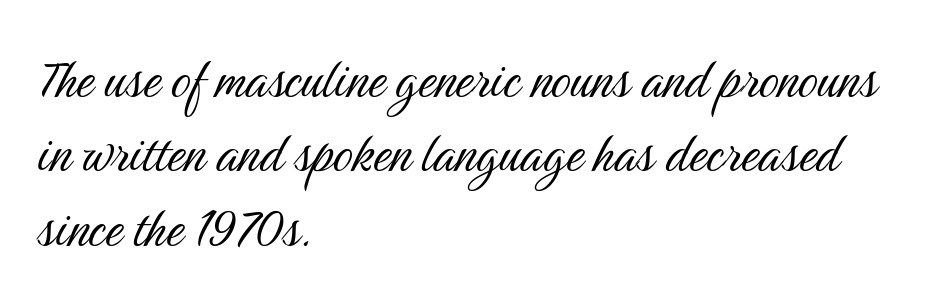
{"serif": "no", "bold": "no", "weight": "light", "width": "condensed", "stroke_contrast": "medium", "x_height": "medium", "monospaced": "no", "underline": "no", "align": "left", "line_spacing_ratio": 1.2, "letter_spacing": "normal", "letter_spacing_em": 0.0, "glyph_px": 62}
